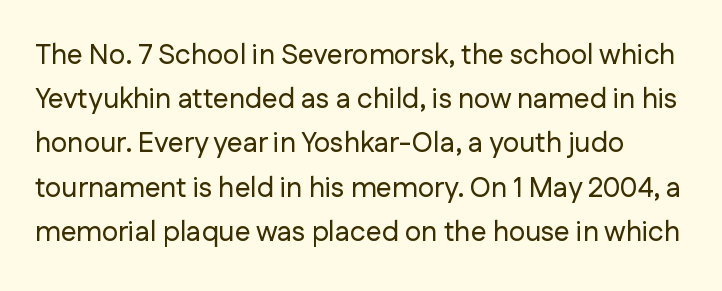
{"serif": "no", "italic": "no", "width": "normal", "stroke_contrast": "low", "x_height": "medium", "monospaced": "no", "underline": "no", "line_spacing": "normal", "line_spacing_ratio": 1.58, "letter_spacing": "normal", "letter_spacing_em": 0.0, "glyph_px": 28}
